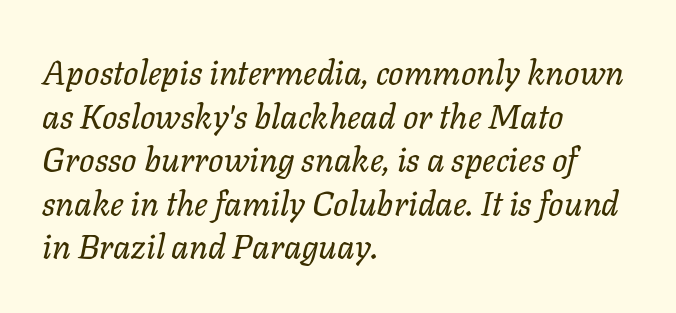
The image shows 34 px regular-weight type, italic (leaning right); set left-aligned, normal line spacing (1.28x), normal letter spacing, not underlined; low stroke contrast and a medium x-height.
